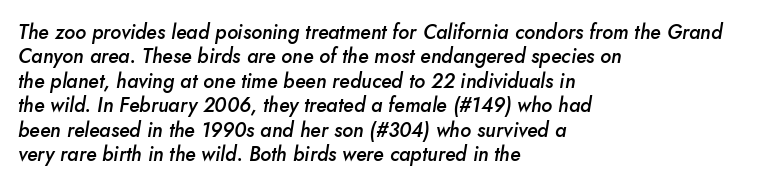
Nobody touched the tracking dial on this one. The sample has been set in demibold, a notch under bold. Descenders hang freely into open space. All the whitespace from short lines collects on the right.
